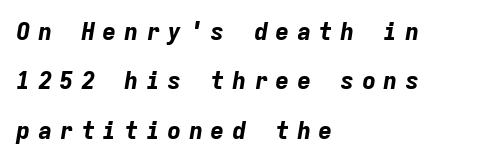
There's an unmistakable incline to the writing here. This is heavy type, rendered in bold. Any mark beneath the type? The region is blank. These lines stand farther apart than default settings would place them. These lines have a slow, spaced-out rhythm from letter to letter.
